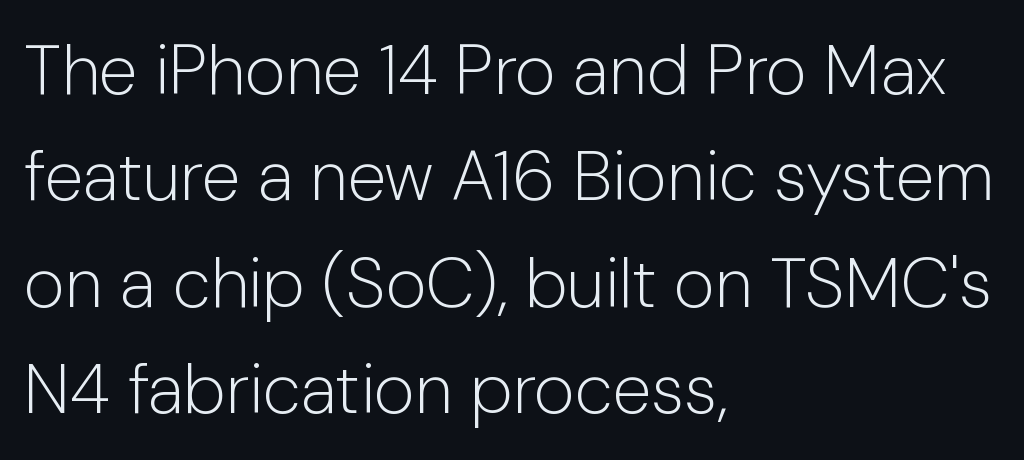
Q: Is the text bold? A: No.
Q: Is the text italic (slanted)? A: No, it is upright.
Q: Is the typeface a serif or a sans-serif typeface? A: Sans-serif.
Q: Is the text underlined? A: No.
Q: How is the paragraph aligned? A: Left-aligned.
Q: Is the spacing between letters normal or unusually wide? A: Normal.
Q: Is the spacing between lines tight, normal or loose? A: Normal.
Q: Width (condensed, normal, or wide)? A: Normal.
Q: Stroke contrast? A: Low.
Q: x-height? A: Medium.
Q: Monospaced? A: No.
